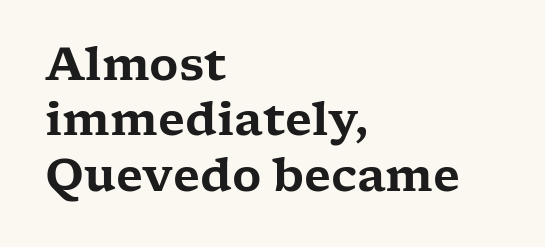
Q: Is the text italic (slanted)? A: No, it is upright.
Q: Is the typeface a serif or a sans-serif typeface? A: Serif.
Q: Is the text underlined? A: No.
Q: How is the paragraph aligned? A: Left-aligned.
Q: Is the spacing between letters normal or unusually wide? A: Normal.
Q: Width (condensed, normal, or wide)? A: Wide.
Q: Stroke contrast? A: Low.
Q: x-height? A: Medium.
Q: Monospaced? A: No.
